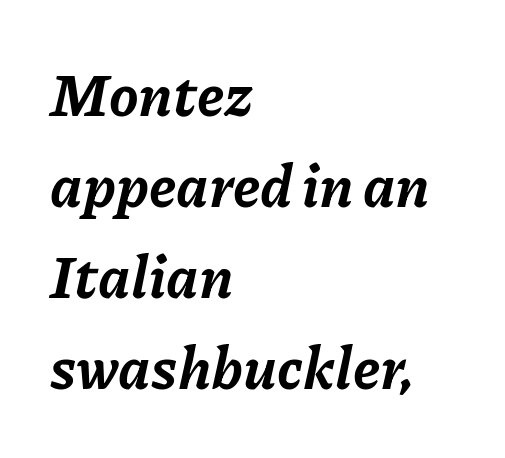
The image shows 59 px bold type, italic (leaning right); set left-aligned, normal line spacing (1.54x), normal letter spacing, not underlined; low stroke contrast and a medium x-height.
